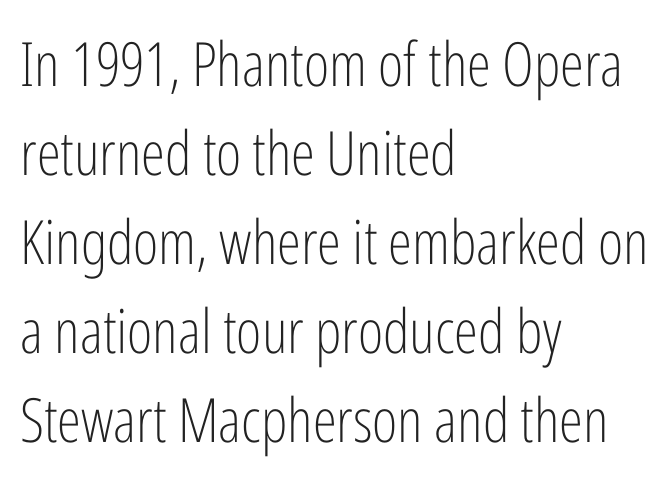
The image shows 61 px light, condensed sans-serif type, upright; set left-aligned, normal line spacing (1.46x), normal letter spacing, not underlined; low stroke contrast and a medium x-height.
